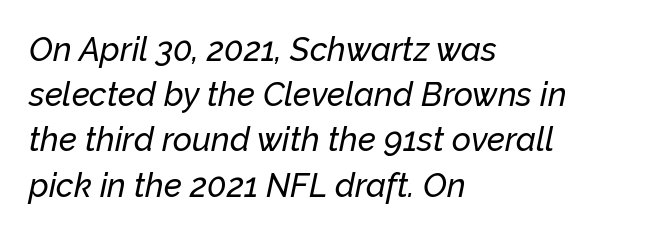
The image shows 33 px text type, italic (leaning right); set left-aligned, normal line spacing (1.37x), normal letter spacing, not underlined; low stroke contrast and a medium x-height.
